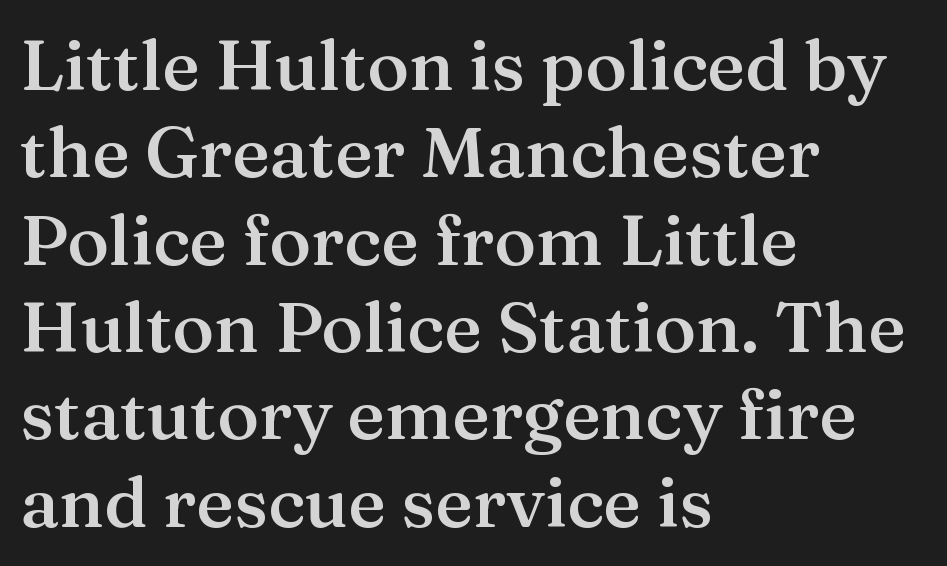
Q: Is the text bold? A: Semi-bold.
Q: Is the text italic (slanted)? A: No, it is upright.
Q: Is the typeface a serif or a sans-serif typeface? A: Serif.
Q: Is the text underlined? A: No.
Q: How is the paragraph aligned? A: Left-aligned.
Q: Is the spacing between letters normal or unusually wide? A: Normal.
Q: Width (condensed, normal, or wide)? A: Normal.
Q: Stroke contrast? A: Medium.
Q: x-height? A: Medium.
Q: Monospaced? A: No.
